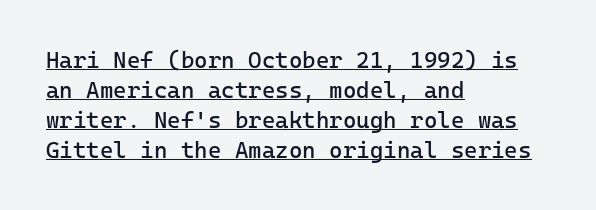
The passage shown has conventional tracking throughout. Compared with typical paragraphs, the rows here are spaced about the same. When letters stand straight like this, we call the style roman or upright. The strokes carry an ordinary text weight at most.
